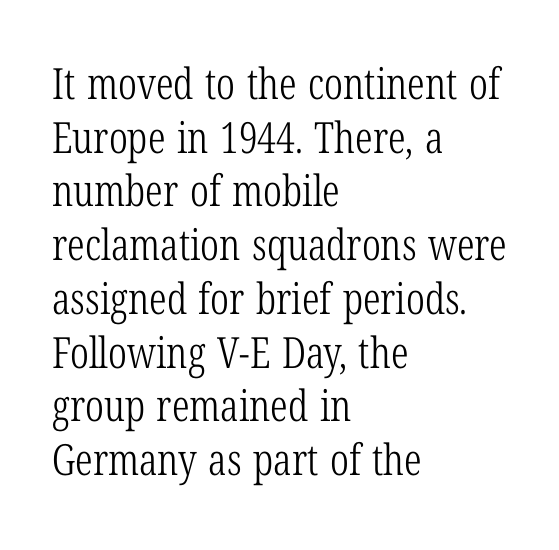
The image shows 43 px light, condensed serif type, upright; set left-aligned, normal line spacing (1.25x), normal letter spacing, not underlined; low stroke contrast and a medium x-height.
